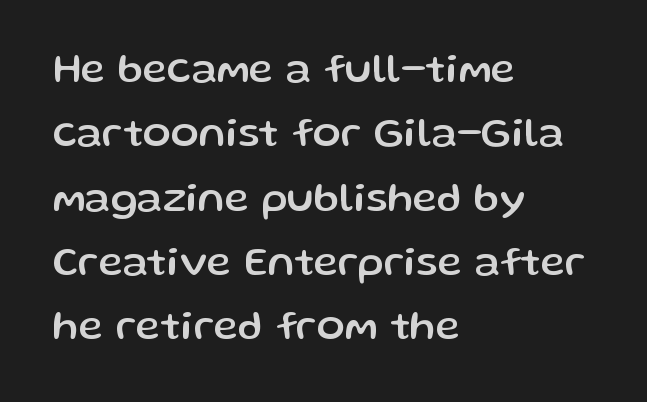
{"serif": "no", "italic": "no", "width": "normal", "stroke_contrast": "low", "x_height": "medium", "monospaced": "no", "underline": "no", "align": "left", "line_spacing": "normal", "line_spacing_ratio": 1.53, "letter_spacing": "normal", "letter_spacing_em": 0.0, "glyph_px": 42}
